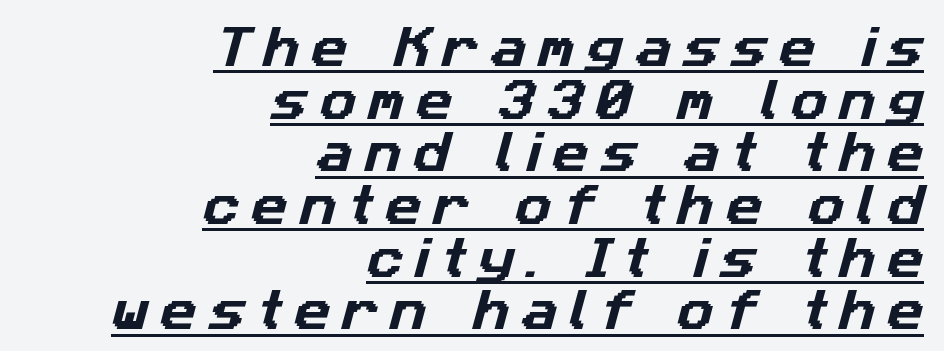
{"serif": "no", "width": "normal", "stroke_contrast": "low", "x_height": "medium", "monospaced": "no", "underline": "yes", "align": "right", "line_spacing_ratio": 1.17, "letter_spacing": "wide", "letter_spacing_em": 0.26, "glyph_px": 45}
